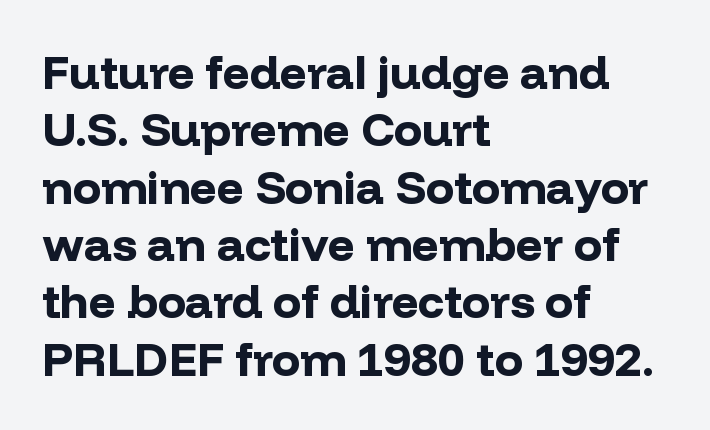
If you drew a ruler down the left edge, every line would touch it. Only glyphs here, with clear space below each row. Notice how the stems are strictly vertical — no italics here. What weight is shown? A full bold with thick strokes. Is this a sans? Yes — the strokes have no serifs. You could not count columns in this text — the font is proportionally spaced.
